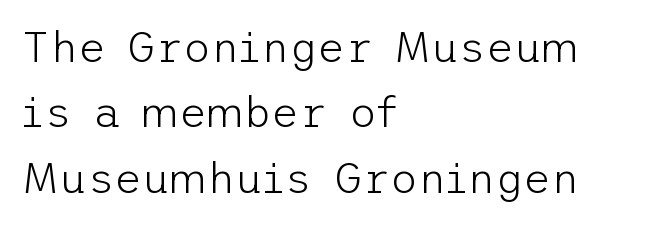
Q: Is the text bold? A: No.
Q: Is the text italic (slanted)? A: No, it is upright.
Q: Is the typeface a serif or a sans-serif typeface? A: Sans-serif.
Q: Is the text underlined? A: No.
Q: How is the paragraph aligned? A: Left-aligned.
Q: Is the spacing between letters normal or unusually wide? A: Normal.
Q: Is the spacing between lines tight, normal or loose? A: Normal.
Q: Width (condensed, normal, or wide)? A: Normal.
Q: Stroke contrast? A: Low.
Q: x-height? A: Medium.
